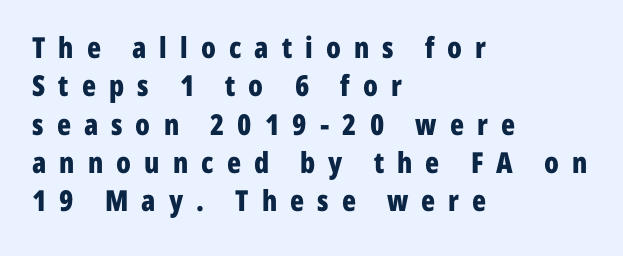
Q: Is the text bold? A: Yes.
Q: Is the text italic (slanted)? A: No, it is upright.
Q: Is the typeface a serif or a sans-serif typeface? A: Sans-serif.
Q: Is the text underlined? A: No.
Q: How is the paragraph aligned? A: Left-aligned.
Q: Is the spacing between letters normal or unusually wide? A: Unusually wide.
Q: Is the spacing between lines tight, normal or loose? A: Normal.
Q: Width (condensed, normal, or wide)? A: Condensed.
Q: Stroke contrast? A: Low.
Q: x-height? A: Medium.
Q: Monospaced? A: No.
